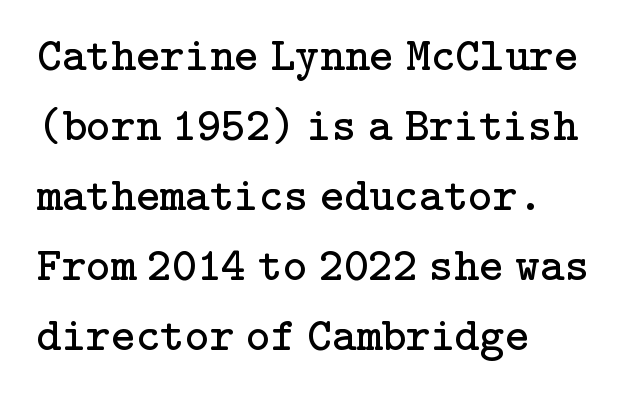
{"serif": "yes", "italic": "no", "bold": "no", "weight": "regular", "width": "normal", "stroke_contrast": "low", "x_height": "medium", "underline": "no", "align": "left", "line_spacing": "normal", "line_spacing_ratio": 1.49, "letter_spacing": "normal", "letter_spacing_em": 0.0, "glyph_px": 47}
